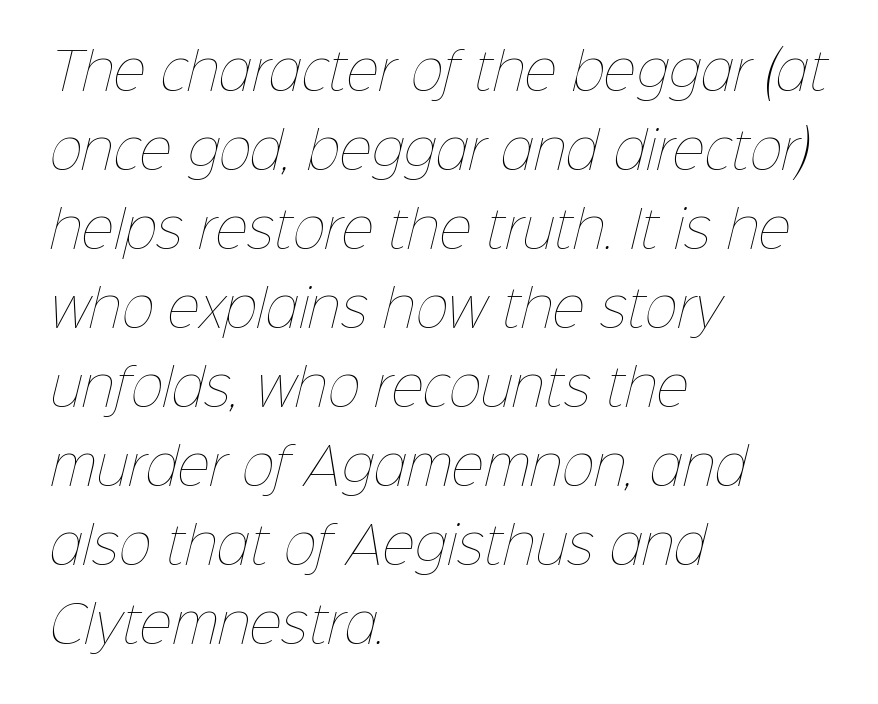
{"bold": "no", "weight": "thin", "width": "normal", "stroke_contrast": "low", "x_height": "medium", "monospaced": "no", "underline": "no", "align": "left", "line_spacing": "normal", "line_spacing_ratio": 1.58, "letter_spacing": "normal", "letter_spacing_em": 0.0, "glyph_px": 50}
